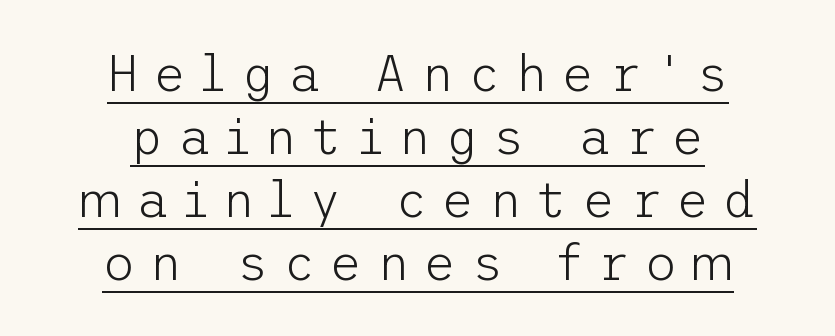
The horizontal fit of the characters is loose and conspicuously gappy. This is not heavy type; no bold has been used. The leading is moderate, giving the passage an even texture. This rendering features underlined lettering. In terms of letterform style, serifs are entirely absent.
